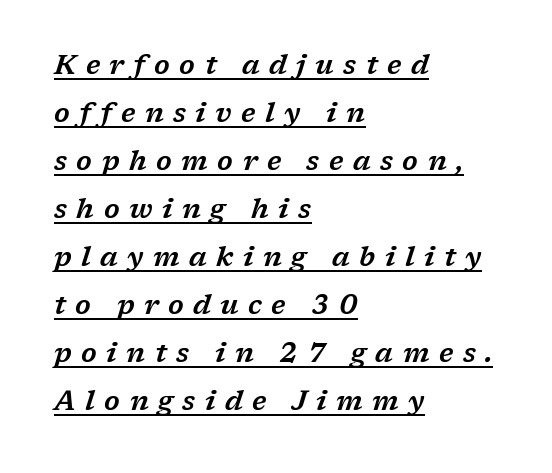
The image shows 27 px text type, italic (leaning right); set left-aligned, line spacing 1.78x, unusually wide letter spacing (+0.35 em), underlined.
